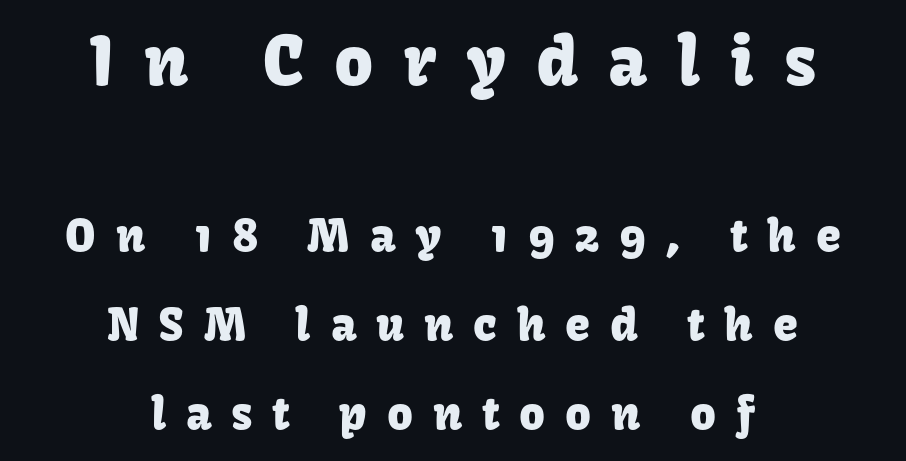
{"serif": "no", "italic": "no", "width": "normal", "stroke_contrast": "low", "x_height": "medium", "monospaced": "no", "underline": "no", "align": "center", "line_spacing": "loose", "line_spacing_ratio": 1.98, "letter_spacing": "wide", "letter_spacing_em": 0.44, "larger_block": "first", "size_ratio": 1.51, "glyph_px": 68}
